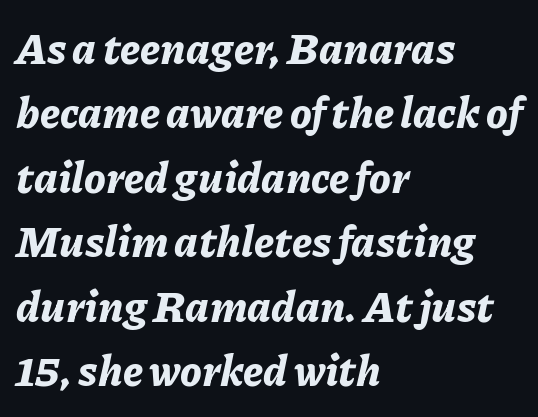
The image shows 43 px bold type, italic (leaning right); set left-aligned, normal line spacing (1.5x), normal letter spacing, not underlined; low stroke contrast and a medium x-height.
